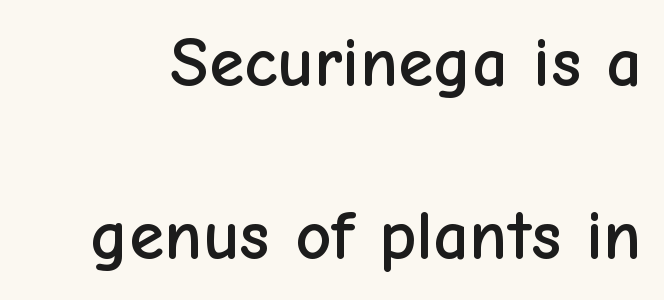
{"serif": "no", "italic": "no", "width": "normal", "stroke_contrast": "low", "x_height": "medium", "monospaced": "no", "underline": "no", "line_spacing": "loose", "line_spacing_ratio": 2.44, "letter_spacing": "normal", "letter_spacing_em": 0.0, "glyph_px": 71}
